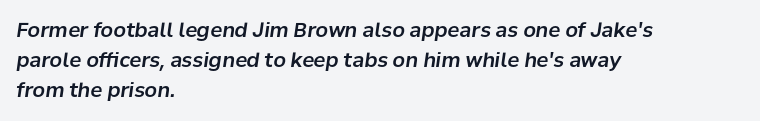
A student would call this left alignment; a typographer would say flush left, rag right. No word sits above an underline. Summary of vertical rhythm: regular, with standard interline spacing. The face used here is rendered with its standard letterfit. Does the lettering tilt? It does — this is italic.
